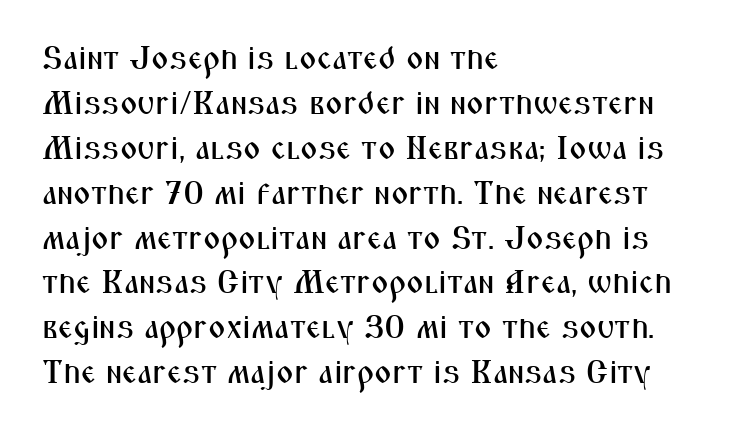
{"serif": "no", "italic": "no", "width": "condensed", "stroke_contrast": "medium", "x_height": "medium", "monospaced": "no", "underline": "no", "align": "left", "line_spacing": "normal", "line_spacing_ratio": 1.36, "letter_spacing": "normal", "letter_spacing_em": 0.0, "glyph_px": 33}
